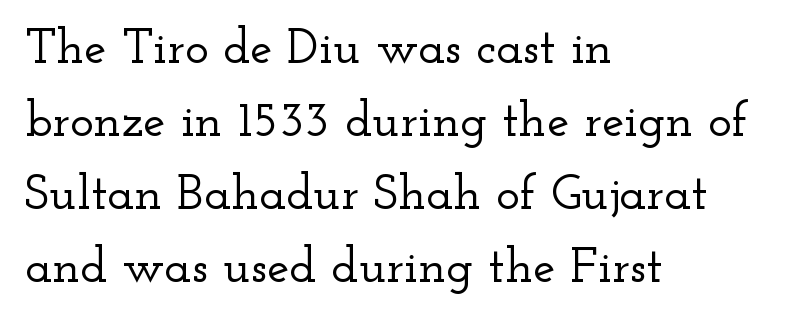
Q: Is the text italic (slanted)? A: No, it is upright.
Q: Is the typeface a serif or a sans-serif typeface? A: Serif.
Q: Is the text underlined? A: No.
Q: How is the paragraph aligned? A: Left-aligned.
Q: Is the spacing between letters normal or unusually wide? A: Normal.
Q: Is the spacing between lines tight, normal or loose? A: Normal.
Q: Width (condensed, normal, or wide)? A: Wide.
Q: Stroke contrast? A: Low.
Q: x-height? A: Small.
Q: Monospaced? A: No.
